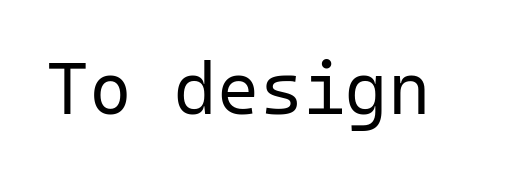
Q: Is the text bold? A: No.
Q: Is the text italic (slanted)? A: No, it is upright.
Q: Is the typeface a serif or a sans-serif typeface? A: Sans-serif.
Q: Is the text underlined? A: No.
Q: Is the spacing between letters normal or unusually wide? A: Normal.
Q: Width (condensed, normal, or wide)? A: Normal.
Q: Stroke contrast? A: Low.
Q: x-height? A: Medium.
Q: Monospaced? A: Yes.
